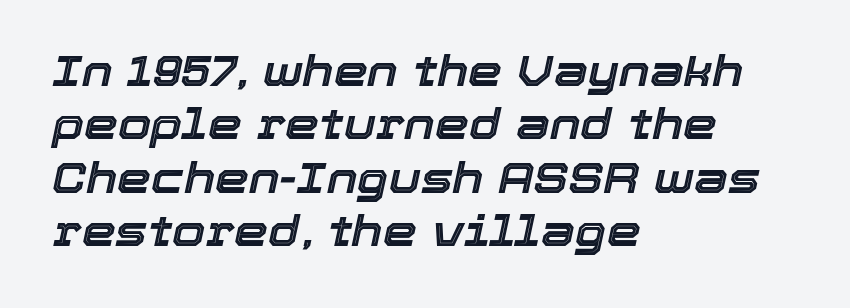
The image shows 43 px text type, italic (leaning right); set left-aligned, line spacing 1.24x, normal letter spacing, not underlined; a medium x-height.
